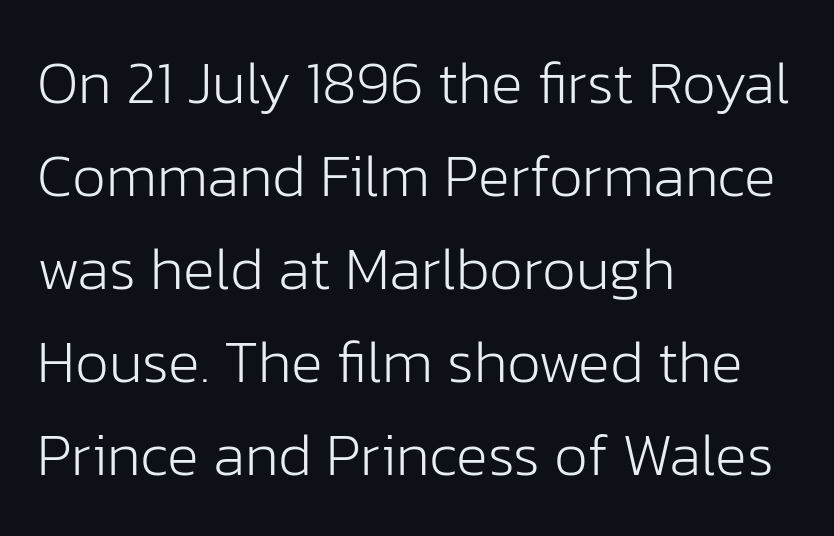
Q: Is the text bold? A: No.
Q: Is the text italic (slanted)? A: No, it is upright.
Q: Is the typeface a serif or a sans-serif typeface? A: Sans-serif.
Q: Is the text underlined? A: No.
Q: How is the paragraph aligned? A: Left-aligned.
Q: Is the spacing between letters normal or unusually wide? A: Normal.
Q: Is the spacing between lines tight, normal or loose? A: Normal.
Q: Width (condensed, normal, or wide)? A: Normal.
Q: Stroke contrast? A: Low.
Q: x-height? A: Medium.
Q: Monospaced? A: No.
